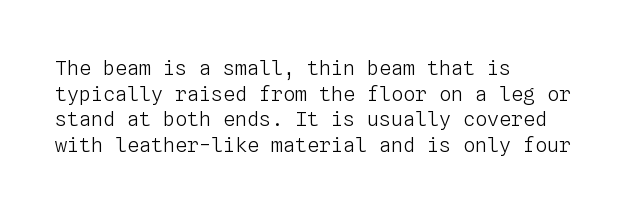
Q: Is the text bold? A: No.
Q: Is the text italic (slanted)? A: No, it is upright.
Q: Is the text underlined? A: No.
Q: How is the paragraph aligned? A: Left-aligned.
Q: Is the spacing between letters normal or unusually wide? A: Normal.
Q: Is the spacing between lines tight, normal or loose? A: Normal.
